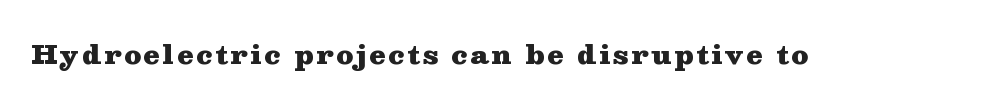
Q: Is the text bold? A: Yes.
Q: Is the text italic (slanted)? A: No, it is upright.
Q: Is the text underlined? A: No.
